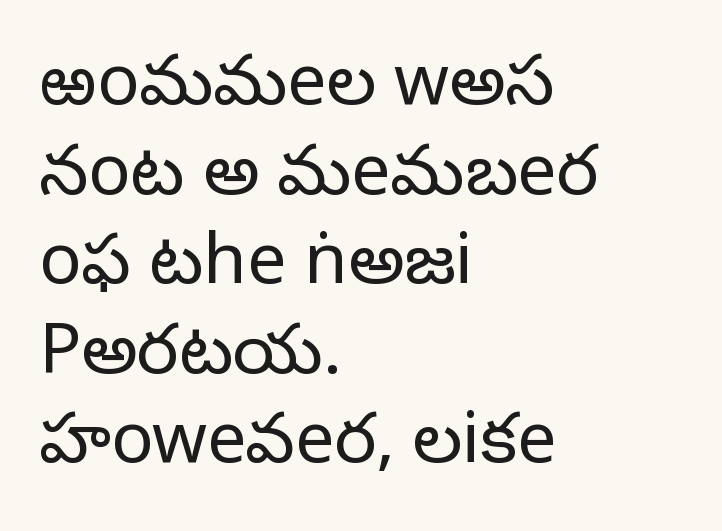
{"serif": "no", "italic": "no", "bold": "no", "weight": "light", "width": "normal", "stroke_contrast": "low", "x_height": "medium", "monospaced": "no", "underline": "no", "align": "left", "line_spacing": "normal", "line_spacing_ratio": 1.28, "letter_spacing": "normal", "letter_spacing_em": 0.0, "glyph_px": 70}
